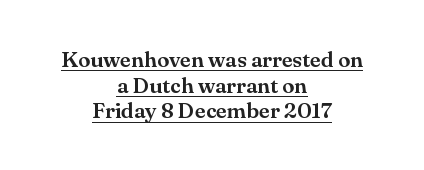
The image shows 22 px text type, upright; set centered, line spacing 1.17x, normal letter spacing, underlined.
